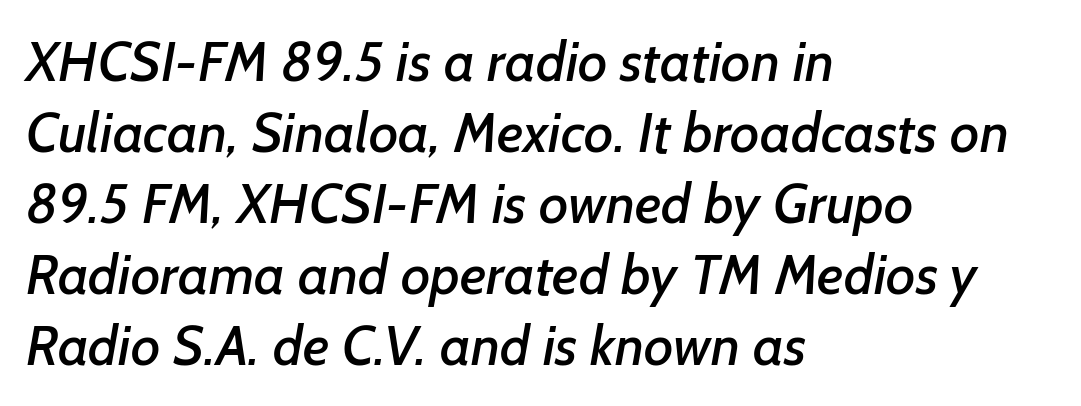
The image shows 56 px sans-serif type; set left-aligned, normal line spacing (1.27x), normal letter spacing, not underlined; low stroke contrast and a medium x-height.
